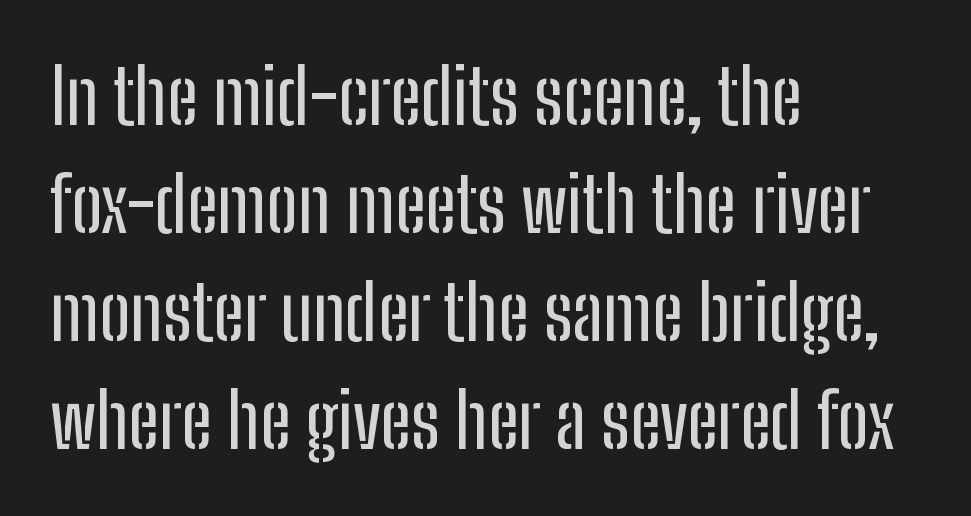
Q: Is the text italic (slanted)? A: No, it is upright.
Q: Is the typeface a serif or a sans-serif typeface? A: Sans-serif.
Q: Is the text underlined? A: No.
Q: How is the paragraph aligned? A: Left-aligned.
Q: Is the spacing between letters normal or unusually wide? A: Normal.
Q: Is the spacing between lines tight, normal or loose? A: Normal.
Q: Width (condensed, normal, or wide)? A: Condensed.
Q: Stroke contrast? A: Low.
Q: x-height? A: Medium.
Q: Monospaced? A: No.
